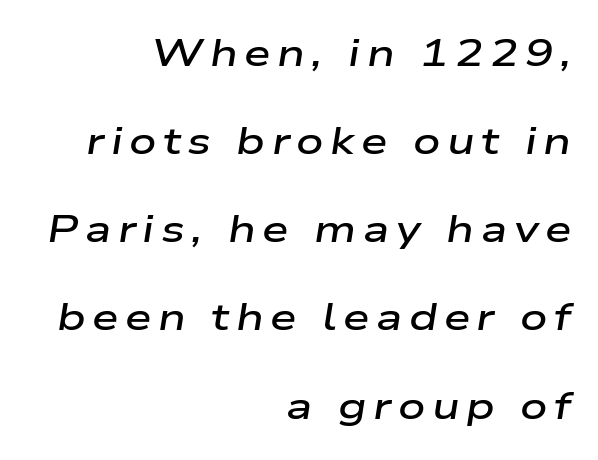
Q: Is the text bold? A: Semi-bold.
Q: Is the text italic (slanted)? A: Yes, it leans right by about 9 degrees.
Q: Is the text underlined? A: No.
Q: How is the paragraph aligned? A: Right-aligned.
Q: Is the spacing between lines tight, normal or loose? A: Loose.
Q: Width (condensed, normal, or wide)? A: Wide.
Q: Stroke contrast? A: Low.
Q: x-height? A: Medium.
Q: Monospaced? A: No.
